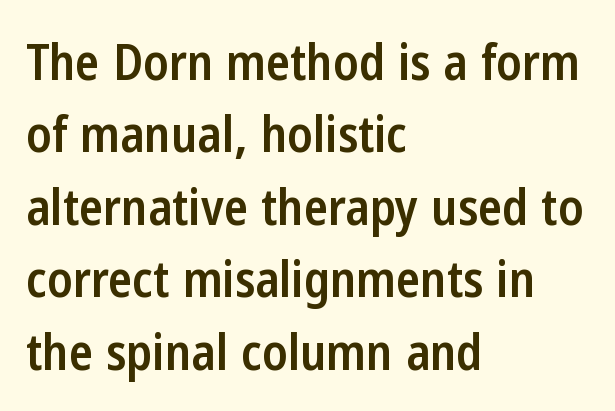
Q: Is the text bold? A: Semi-bold.
Q: Is the text italic (slanted)? A: No, it is upright.
Q: Is the typeface a serif or a sans-serif typeface? A: Sans-serif.
Q: Is the text underlined? A: No.
Q: How is the paragraph aligned? A: Left-aligned.
Q: Is the spacing between letters normal or unusually wide? A: Normal.
Q: Is the spacing between lines tight, normal or loose? A: Normal.
Q: Width (condensed, normal, or wide)? A: Condensed.
Q: Stroke contrast? A: Low.
Q: x-height? A: Medium.
Q: Monospaced? A: No.
